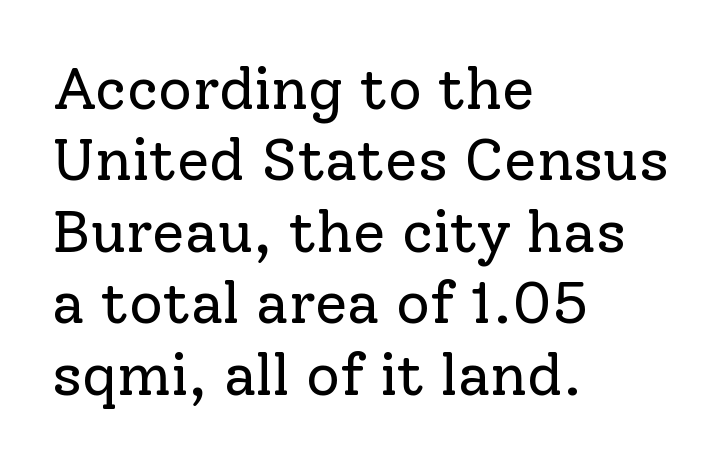
The image shows 59 px regular-weight serif type, upright; set left-aligned, line spacing 1.21x, normal letter spacing, not underlined; low stroke contrast and a medium x-height.
